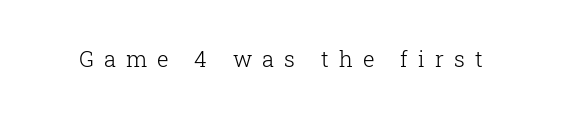
The letterforms sit at book weight or below. The foot of each line stays bare and open. A roman cut, with each character standing at attention. The line texture is sparse and dotted thanks to wide tracking.
